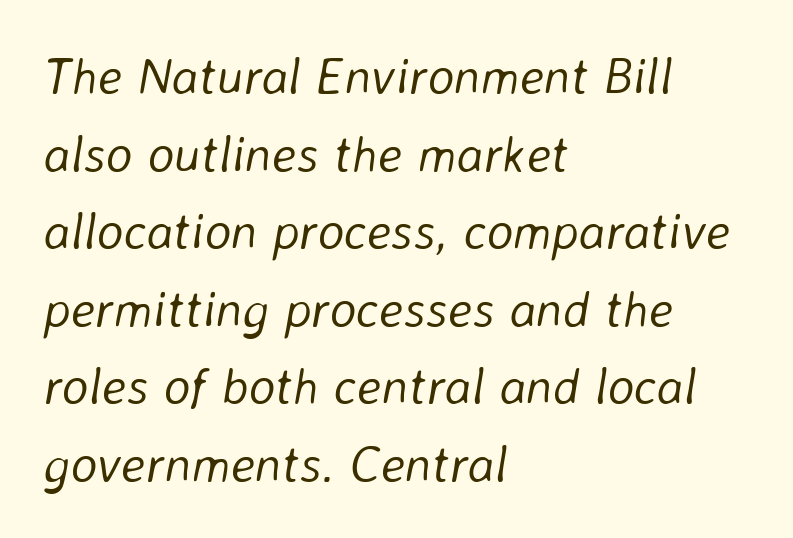
The rendering anchors every line to the left-hand side. Style check: oblique. Stem width sits at or under what a default text font uses. Bare-footed words on every line.
